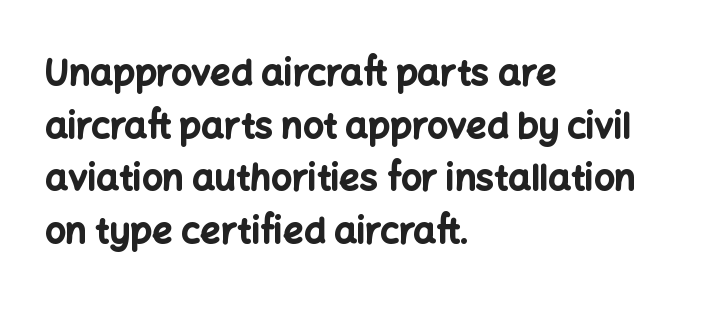
The image shows 36 px bold sans-serif type, upright; set left-aligned, normal line spacing (1.46x), normal letter spacing, not underlined; low stroke contrast and a medium x-height.
